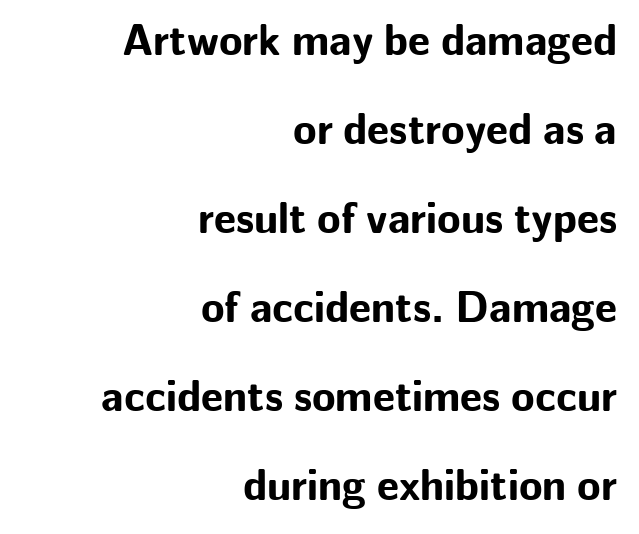
Q: Is the text bold? A: Yes.
Q: Is the text italic (slanted)? A: No, it is upright.
Q: Is the typeface a serif or a sans-serif typeface? A: Sans-serif.
Q: Is the text underlined? A: No.
Q: How is the paragraph aligned? A: Right-aligned.
Q: Is the spacing between letters normal or unusually wide? A: Normal.
Q: Is the spacing between lines tight, normal or loose? A: Loose.
Q: Width (condensed, normal, or wide)? A: Normal.
Q: Stroke contrast? A: Low.
Q: x-height? A: Medium.
Q: Monospaced? A: No.
